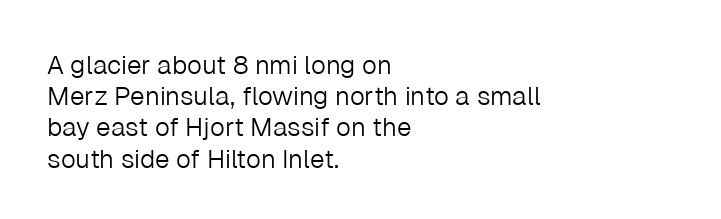
The image shows 26 px text type, upright; set left-aligned, line spacing 1.2x, normal letter spacing, not underlined.
